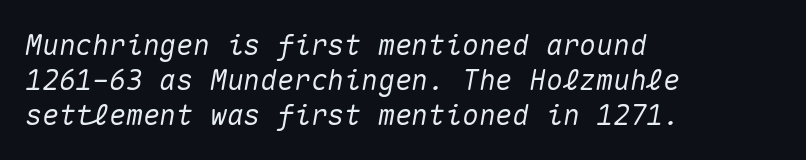
The image shows 28 px text type, italic (leaning right), monospaced; set left-aligned, normal line spacing (1.25x), normal letter spacing, not underlined; medium stroke contrast and a medium x-height.
